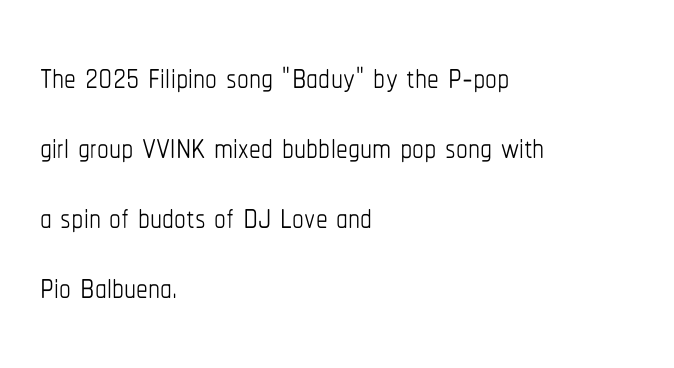
{"italic": "no", "bold": "no", "weight": "thin", "width": "condensed", "stroke_contrast": "low", "x_height": "medium", "monospaced": "no", "underline": "no", "align": "left", "line_spacing": "normal", "line_spacing_ratio": 1.49, "letter_spacing": "normal", "letter_spacing_em": 0.0, "glyph_px": 47}
